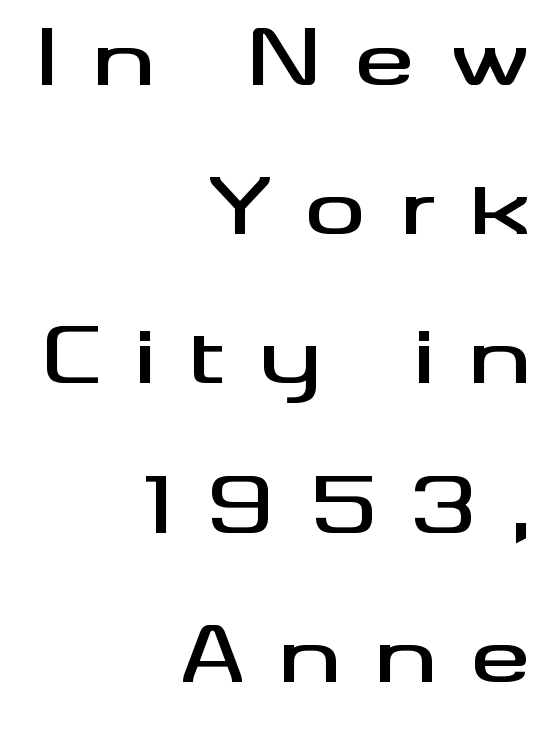
The block of text is sparse from top to bottom, with ample space between rows. This sample uses an upright cut, with every glyph sitting square on the baseline. Varying glyph widths throughout — classic text-font behaviour. This rendering features lettering with no underline. The letterforms stand isolated, each surrounded by extra space.
